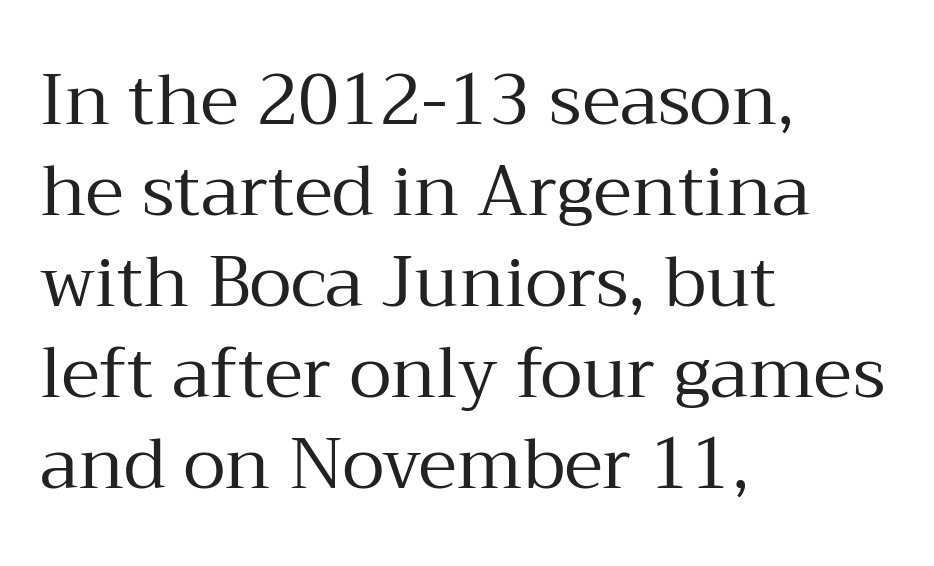
Q: Is the text bold? A: No.
Q: Is the text italic (slanted)? A: No, it is upright.
Q: Is the typeface a serif or a sans-serif typeface? A: Serif.
Q: Is the text underlined? A: No.
Q: How is the paragraph aligned? A: Left-aligned.
Q: Is the spacing between letters normal or unusually wide? A: Normal.
Q: Is the spacing between lines tight, normal or loose? A: Normal.
Q: Width (condensed, normal, or wide)? A: Normal.
Q: Stroke contrast? A: Medium.
Q: x-height? A: Medium.
Q: Monospaced? A: No.
